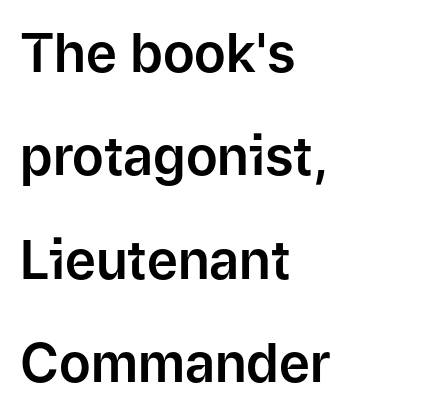
Q: Is the text italic (slanted)? A: No, it is upright.
Q: Is the typeface a serif or a sans-serif typeface? A: Sans-serif.
Q: Is the text underlined? A: No.
Q: How is the paragraph aligned? A: Left-aligned.
Q: Is the spacing between letters normal or unusually wide? A: Normal.
Q: Is the spacing between lines tight, normal or loose? A: Loose.
Q: Width (condensed, normal, or wide)? A: Normal.
Q: Stroke contrast? A: Low.
Q: x-height? A: Medium.
Q: Monospaced? A: No.
